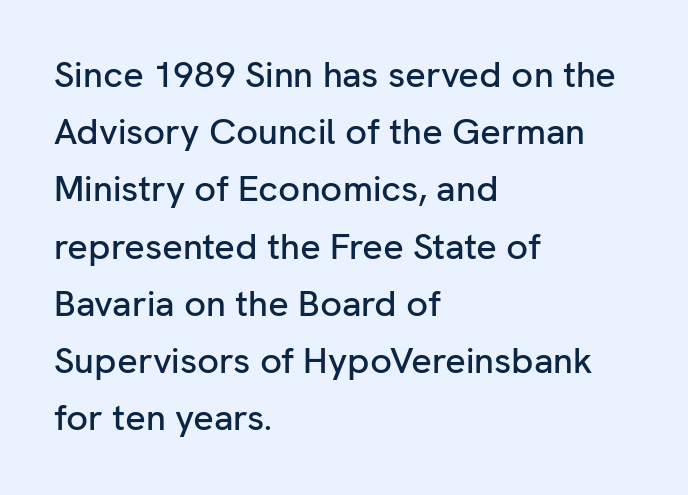
{"serif": "no", "italic": "no", "width": "normal", "stroke_contrast": "low", "x_height": "medium", "monospaced": "no", "underline": "no", "align": "left", "line_spacing": "normal", "line_spacing_ratio": 1.59, "letter_spacing": "normal", "letter_spacing_em": 0.0, "glyph_px": 36}
